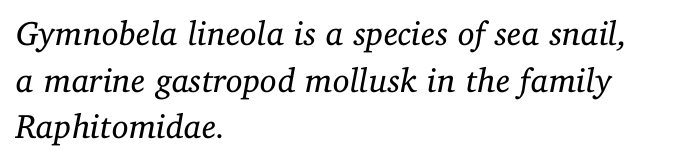
Q: Is the text bold? A: No.
Q: Is the text italic (slanted)? A: Yes, it leans right by about 11 degrees.
Q: Is the typeface a serif or a sans-serif typeface? A: Serif.
Q: Is the text underlined? A: No.
Q: How is the paragraph aligned? A: Left-aligned.
Q: Is the spacing between letters normal or unusually wide? A: Normal.
Q: Is the spacing between lines tight, normal or loose? A: Normal.
Q: Width (condensed, normal, or wide)? A: Normal.
Q: Stroke contrast? A: Low.
Q: x-height? A: Medium.
Q: Monospaced? A: No.
